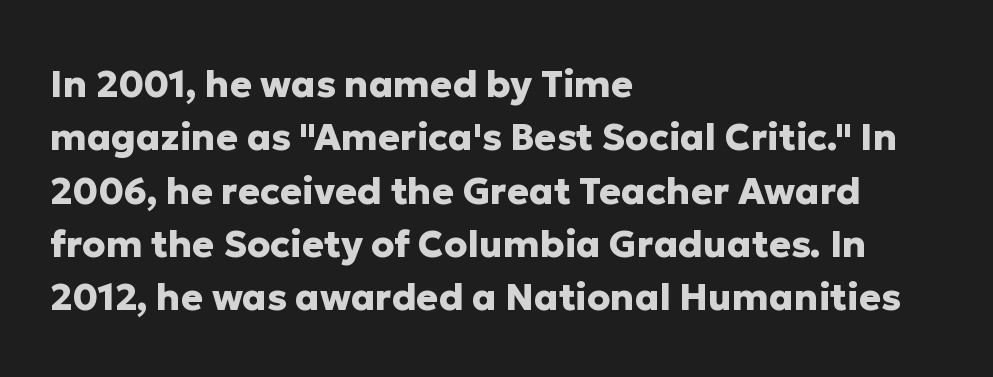
{"serif": "no", "italic": "no", "bold": "yes", "weight": "heavy", "width": "normal", "stroke_contrast": "low", "x_height": "medium", "monospaced": "no", "underline": "no", "align": "left", "line_spacing": "normal", "line_spacing_ratio": 1.44, "letter_spacing": "normal", "letter_spacing_em": 0.0, "glyph_px": 37}
